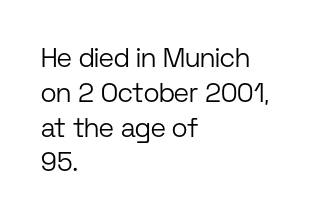
This sample keeps an unexceptional amount of space between lines. Characters remain perfectly vertical along every line. The gap between lines stays unmarked. Is this a heavy cut? Hardly; it is regular or lighter.
